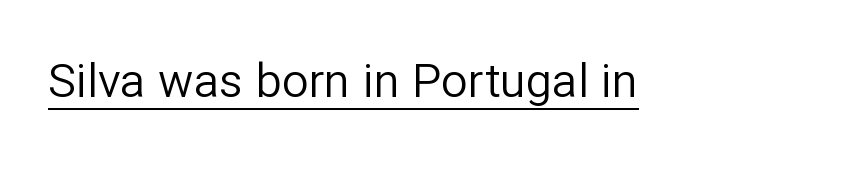
Here the glyphs are tracked normally, forming tight word shapes. Here the designer chose a conventional face with non-uniform glyph widths. This rendering features underlined lettering. Summary of weight: not heavy and not bold. The typeface chosen for these lines omits serifs. The specimen reads as upright at a glance.
